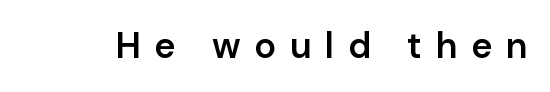
This sample uses an upright cut, with every glyph sitting square on the baseline. Here the glyphs are tracked loosely, breaking word shapes into spaced letters. A sans-serif font was chosen for this passage. Clear beneath every line of the passage.
